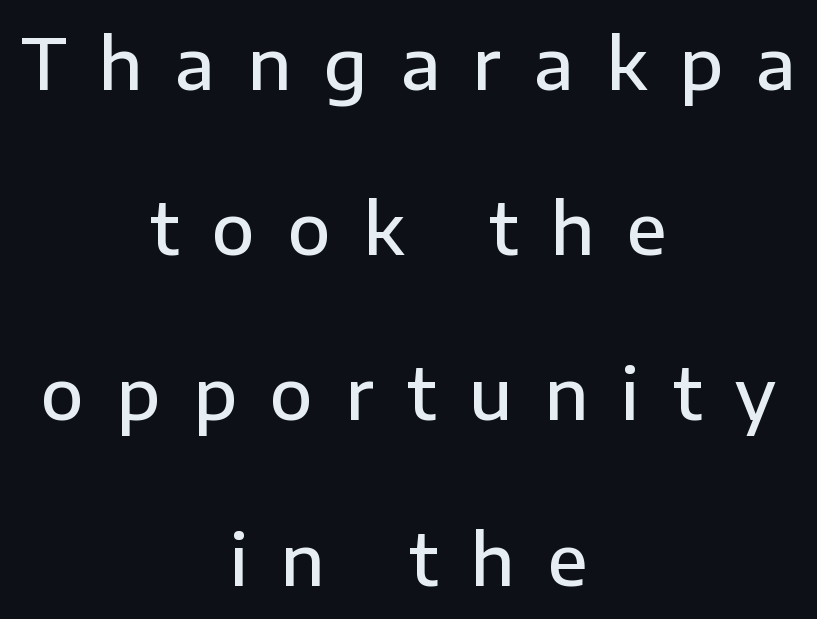
Each word looks stretched out because of the extra space between its letters. This sample uses an upright cut, with every glyph sitting square on the baseline. Loosely led — the rows are spread out. Set as a demibold, roughly 600 on the weight scale. The rendering uses natural spacing where letterforms have individual widths.
